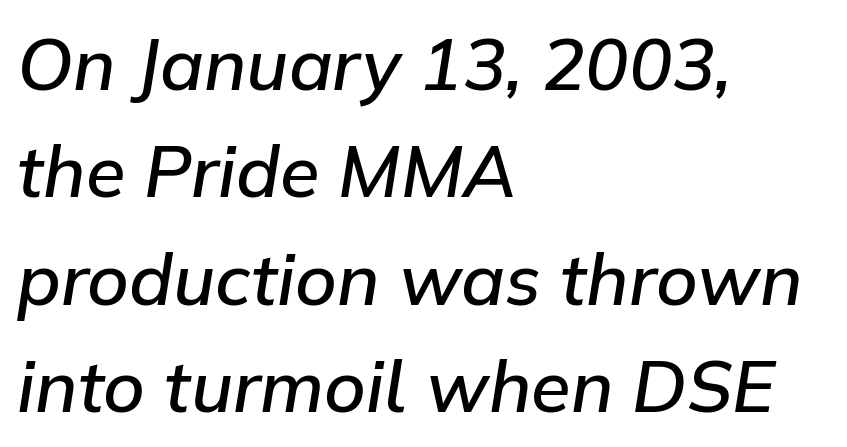
Observe the ordinary spacing: letters are neighbours, not strangers. Every letter is mildly thick-stroked: semibold rather than bold. Line beginnings align vertically; line endings do not. Varying glyph widths throughout — classic text-font behaviour. Observe the lean: these are italic letterforms.
